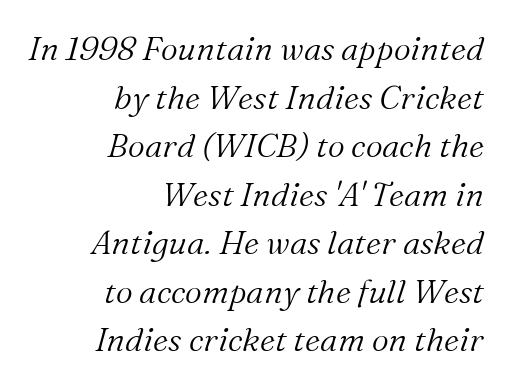
The image shows 33 px light serif type, italic (leaning right); set right-aligned, normal line spacing (1.47x), normal letter spacing, not underlined; medium stroke contrast and a medium x-height.
